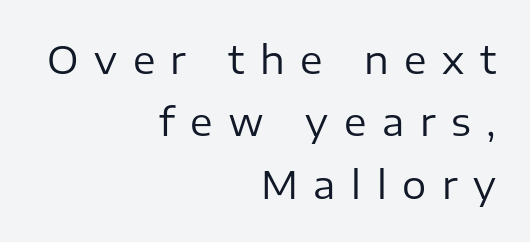
You could not count columns in this text — the font is proportionally spaced. This is roman type, the default non-slanted kind. Whoever set this chose a conventional vertical rhythm. Regarding serifs, this sample does without them. The space beneath each line is pristine and unruled. This sample is right-justified, so line beginnings fall wherever the words allow.
